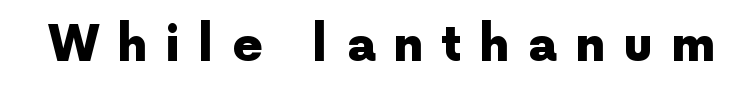
Q: Is the text bold? A: Yes.
Q: Is the text italic (slanted)? A: No, it is upright.
Q: Is the typeface a serif or a sans-serif typeface? A: Sans-serif.
Q: Is the text underlined? A: No.
Q: Is the spacing between letters normal or unusually wide? A: Unusually wide.
Q: Width (condensed, normal, or wide)? A: Normal.
Q: x-height? A: Medium.
Q: Monospaced? A: No.
